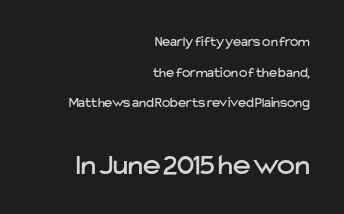
The image shows 30 px sans-serif type, upright; set right-aligned, loose line spacing (2.19x), normal letter spacing, not underlined; the second (bottom) block is 2.14x larger; low stroke contrast and a medium x-height.
